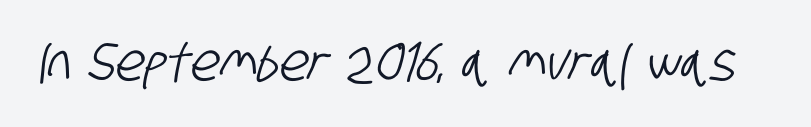
{"serif": "no", "width": "condensed", "stroke_contrast": "low", "x_height": "large", "monospaced": "no", "underline": "no", "letter_spacing": "normal", "letter_spacing_em": 0.0, "glyph_px": 52}
